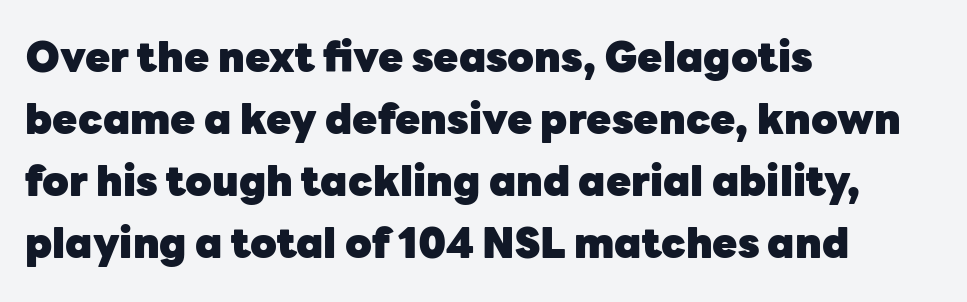
Q: Is the text bold? A: Yes.
Q: Is the text italic (slanted)? A: No, it is upright.
Q: Is the typeface a serif or a sans-serif typeface? A: Sans-serif.
Q: Is the text underlined? A: No.
Q: How is the paragraph aligned? A: Left-aligned.
Q: Is the spacing between letters normal or unusually wide? A: Normal.
Q: Is the spacing between lines tight, normal or loose? A: Normal.
Q: Width (condensed, normal, or wide)? A: Normal.
Q: Stroke contrast? A: Low.
Q: x-height? A: Medium.
Q: Monospaced? A: No.
